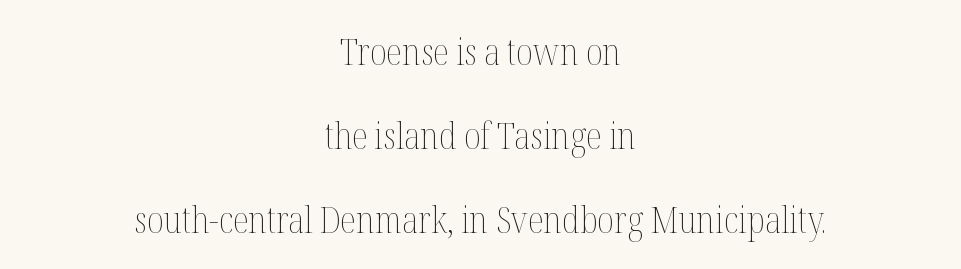
{"italic": "no", "bold": "no", "weight": "thin", "width": "condensed", "stroke_contrast": "medium", "x_height": "medium", "monospaced": "no", "underline": "no", "align": "center", "line_spacing": "loose", "line_spacing_ratio": 2.27, "letter_spacing": "normal", "letter_spacing_em": 0.0, "glyph_px": 37}
